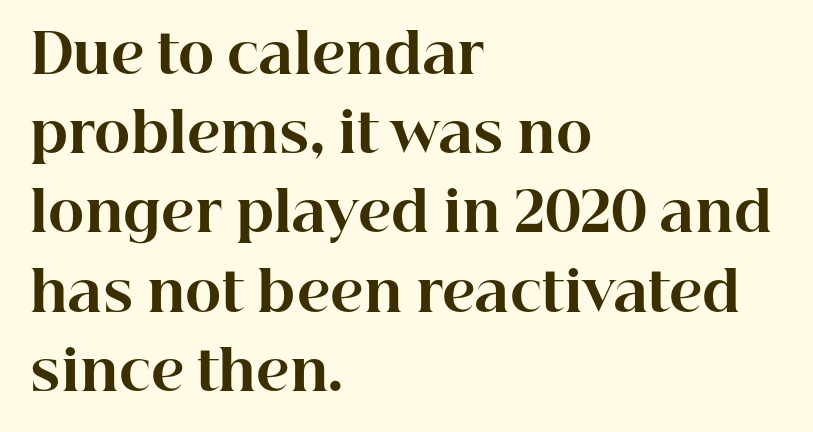
Q: Is the text bold? A: Yes.
Q: Is the text italic (slanted)? A: No, it is upright.
Q: Is the typeface a serif or a sans-serif typeface? A: Serif.
Q: Is the text underlined? A: No.
Q: How is the paragraph aligned? A: Left-aligned.
Q: Is the spacing between letters normal or unusually wide? A: Normal.
Q: Is the spacing between lines tight, normal or loose? A: Normal.
Q: Width (condensed, normal, or wide)? A: Normal.
Q: Stroke contrast? A: High.
Q: x-height? A: Medium.
Q: Monospaced? A: No.
